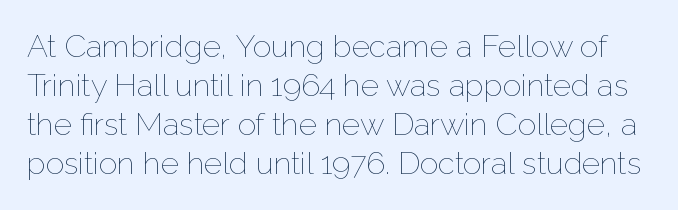
Ordinary non-slanted type is in use. Caption: standard tracking, unaltered. The font sits on the lighter half of the weight spectrum, regular included. The vertical gap from one line to the next is medium.
